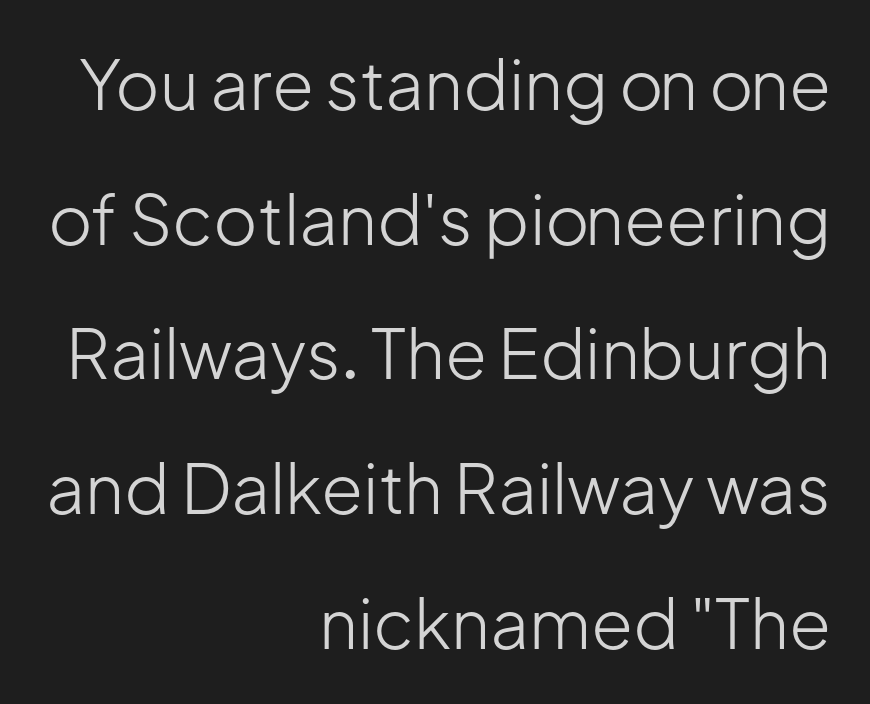
Here the designer chose a conventional face with non-uniform glyph widths. Widely set lines give the paragraph a tall, airy silhouette. The glyphs are unaccompanied by any horizontal stroke below them. Where is the straight margin? On the right. Rendered with straight, roman letterforms.
